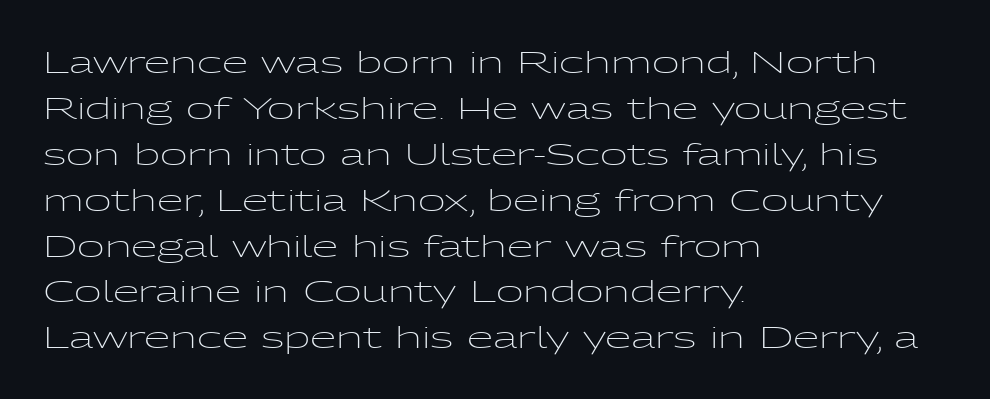
The image shows 30 px light, wide sans-serif type, upright; set left-aligned, normal line spacing (1.53x), normal letter spacing, not underlined; low stroke contrast and a medium x-height.
